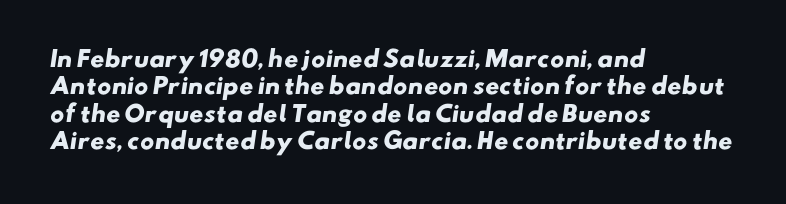
{"bold": "yes", "underline": "no", "align": "left", "line_spacing": "normal", "line_spacing_ratio": 1.25, "letter_spacing": "normal", "letter_spacing_em": 0.0, "glyph_px": 22}
